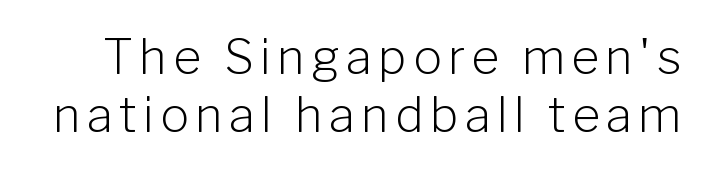
Q: Is the text bold? A: No.
Q: Is the text italic (slanted)? A: No, it is upright.
Q: Is the typeface a serif or a sans-serif typeface? A: Sans-serif.
Q: Is the text underlined? A: No.
Q: Width (condensed, normal, or wide)? A: Normal.
Q: Stroke contrast? A: Low.
Q: x-height? A: Medium.
Q: Monospaced? A: No.
